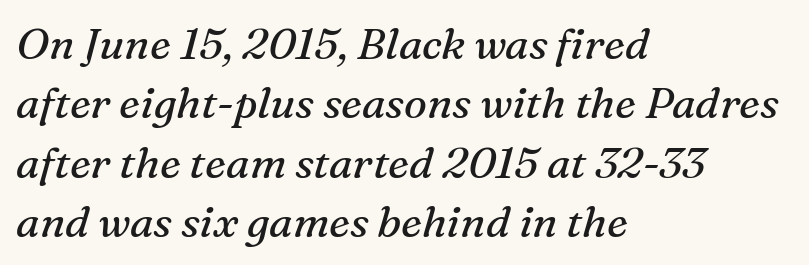
The face looks like a standard text weight, possibly lighter. Quick note: italic. Quick note: underline off. Words appear dense and cohesive because spacing is normal. A serif font was chosen for this passage. The paragraph shown leans on its left margin.
